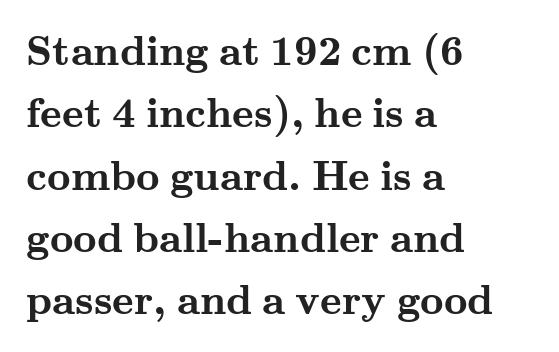
No word sits above an underline. Letterform terminals end in serifs throughout the passage. Varying glyph widths throughout — classic text-font behaviour. Notice how the passage keeps a crisp vertical edge on the left only. The line texture is even and compact thanks to regular tracking.
